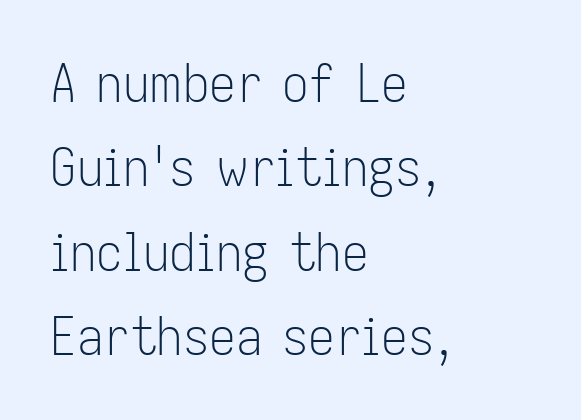
Q: Is the text bold? A: No.
Q: Is the text italic (slanted)? A: No, it is upright.
Q: Is the typeface a serif or a sans-serif typeface? A: Sans-serif.
Q: Is the text underlined? A: No.
Q: How is the paragraph aligned? A: Left-aligned.
Q: Is the spacing between letters normal or unusually wide? A: Normal.
Q: Is the spacing between lines tight, normal or loose? A: Normal.
Q: Width (condensed, normal, or wide)? A: Condensed.
Q: Stroke contrast? A: Low.
Q: x-height? A: Medium.
Q: Monospaced? A: No.
